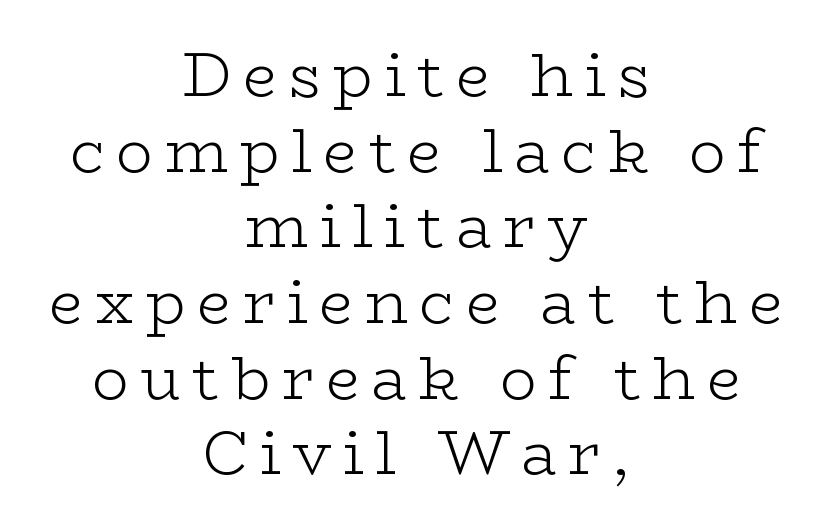
{"serif": "yes", "italic": "no", "bold": "no", "weight": "light", "width": "wide", "stroke_contrast": "low", "x_height": "medium", "monospaced": "no", "underline": "no", "align": "center", "line_spacing_ratio": 1.24, "glyph_px": 61}
